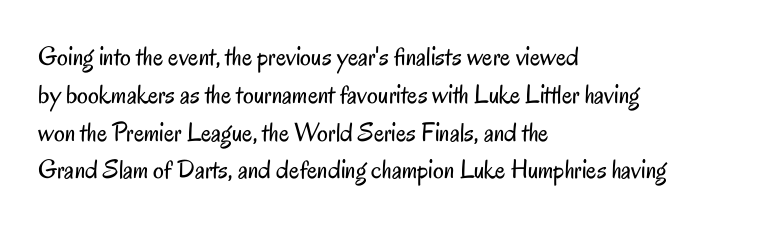
{"italic": "no", "bold": "no", "underline": "no", "align": "left", "line_spacing": "normal", "line_spacing_ratio": 1.4, "letter_spacing": "normal", "letter_spacing_em": 0.0, "glyph_px": 27}
